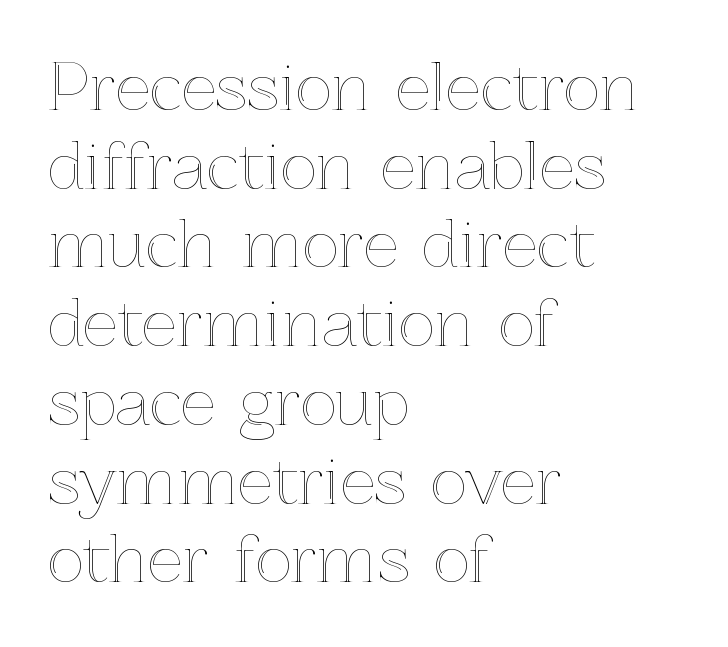
{"italic": "no", "width": "normal", "x_height": "medium", "monospaced": "no", "underline": "no", "align": "left", "line_spacing": "normal", "line_spacing_ratio": 1.27, "letter_spacing": "normal", "letter_spacing_em": 0.0, "glyph_px": 62}
